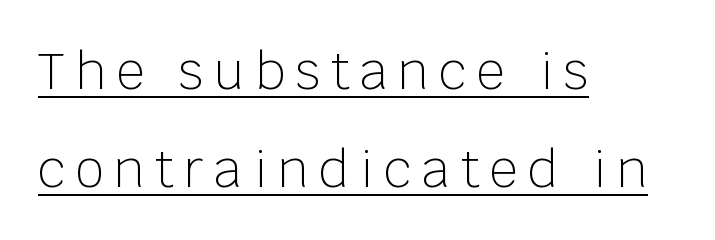
Tall strokes in this sample are plumb rather than angled. Summary of weight: not heavy and not bold. If you measured baseline to baseline, you'd find a long distance. To sum up the face: it is a sans, with no serifs. A continuous stroke trails under the words, as in a hyperlink.
